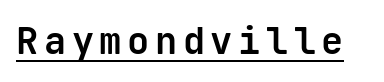
{"serif": "no", "italic": "no", "bold": "yes", "weight": "bold", "width": "normal", "stroke_contrast": "low", "x_height": "medium", "monospaced": "yes", "underline": "yes", "glyph_px": 37}
